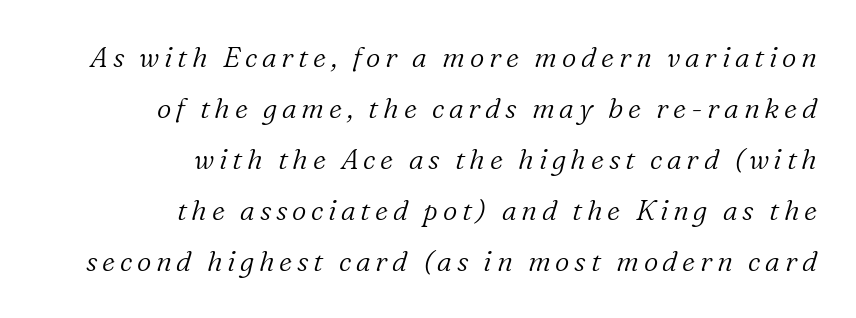
Line ends are locked; line starts wander. A typesetter would label this face a serif. Only glyphs here, with clear space below each row. You could not count columns in this text — the font is proportionally spaced. Letters have the restrained weight of plain body copy at most. The face used here has a pronounced slope to its letters.
